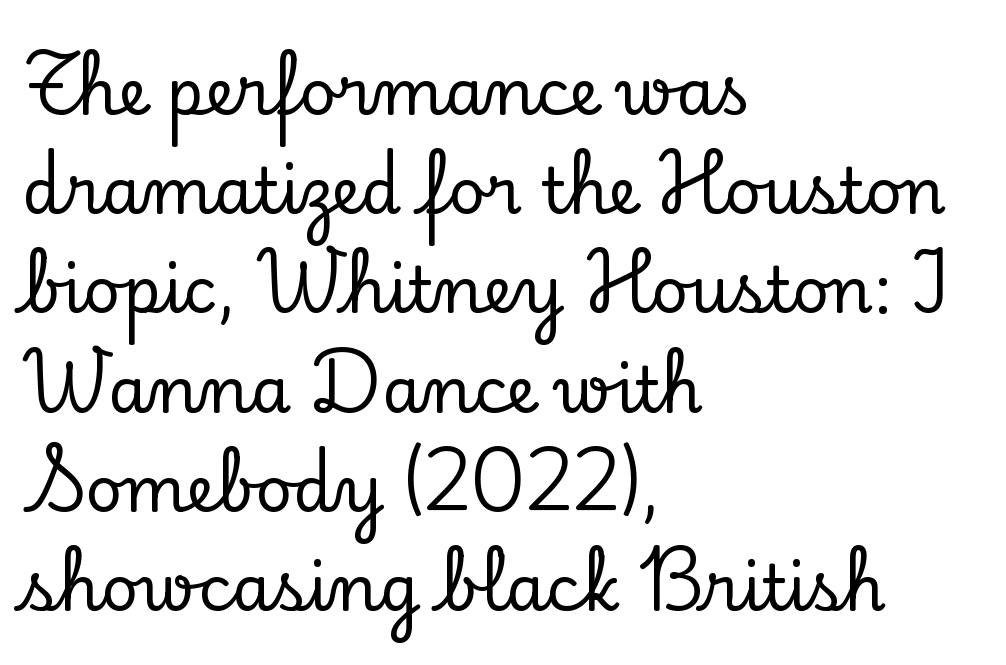
{"serif": "yes", "italic": "no", "width": "normal", "stroke_contrast": "low", "x_height": "small", "monospaced": "no", "underline": "no", "align": "left", "line_spacing": "normal", "line_spacing_ratio": 1.55, "letter_spacing": "normal", "letter_spacing_em": 0.0, "glyph_px": 64}
